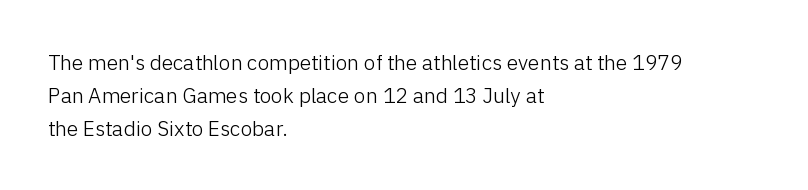
{"italic": "no", "bold": "no", "underline": "no", "align": "left", "line_spacing": "normal", "line_spacing_ratio": 1.57, "letter_spacing": "normal", "letter_spacing_em": 0.0, "glyph_px": 21}
